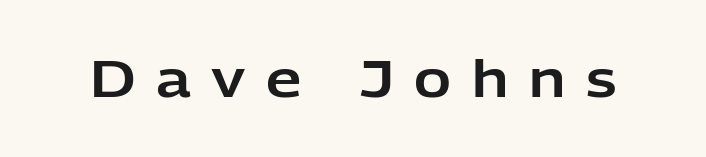
{"serif": "no", "italic": "no", "width": "normal", "stroke_contrast": "low", "x_height": "medium", "monospaced": "no", "underline": "no", "letter_spacing": "wide", "letter_spacing_em": 0.41, "glyph_px": 50}
